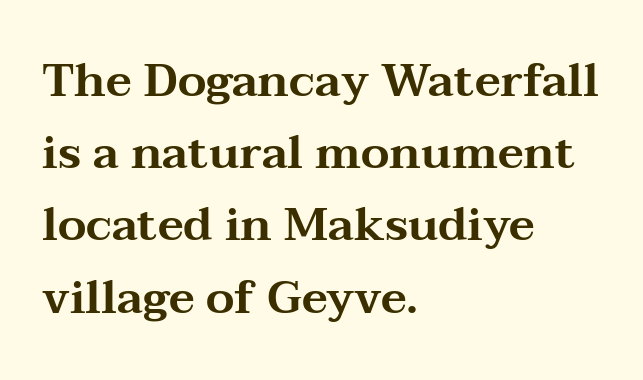
Summary of vertical rhythm: regular, with standard interline spacing. The face used here is seriffed, in the tradition of book romans. The paragraph has a hard left edge and a soft right edge. Check the space under the baseline: it is left empty. Is the letter spacing exaggerated? No — it looks like the ordinary default. Rendered with straight, roman letterforms.
